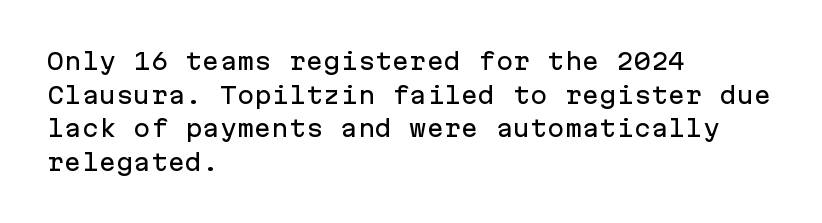
{"italic": "no", "underline": "no", "align": "left", "line_spacing": "normal", "line_spacing_ratio": 1.46, "letter_spacing": "normal", "letter_spacing_em": 0.0, "glyph_px": 23}
